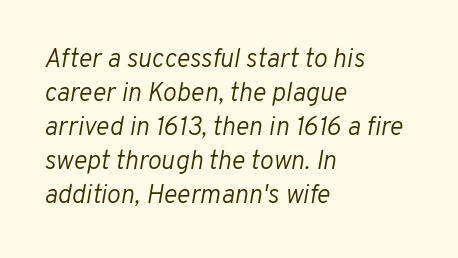
Interline gaps are of average width in this sample. Words appear dense and cohesive because spacing is normal. Beneath every word, the page is bare. The glyphs look as if they've been sheared to an angle. Stroke mass is kept to a normal reading level or below.
